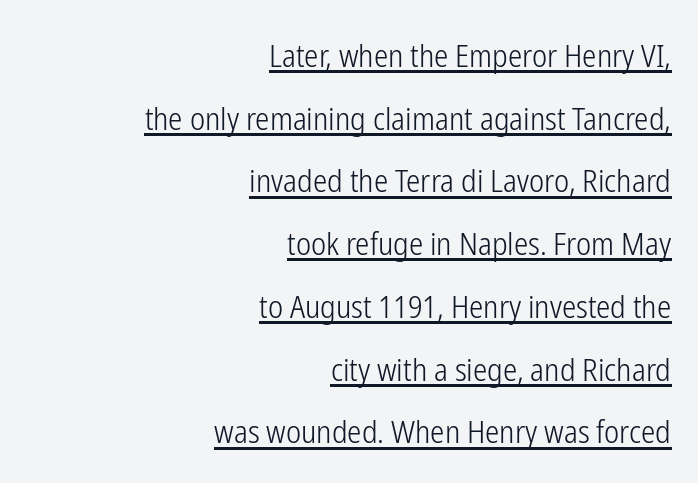
{"serif": "no", "italic": "no", "bold": "no", "weight": "light", "width": "condensed", "stroke_contrast": "low", "x_height": "medium", "monospaced": "no", "underline": "yes", "align": "right", "line_spacing": "loose", "line_spacing_ratio": 1.96, "letter_spacing": "normal", "letter_spacing_em": 0.0, "glyph_px": 32}
